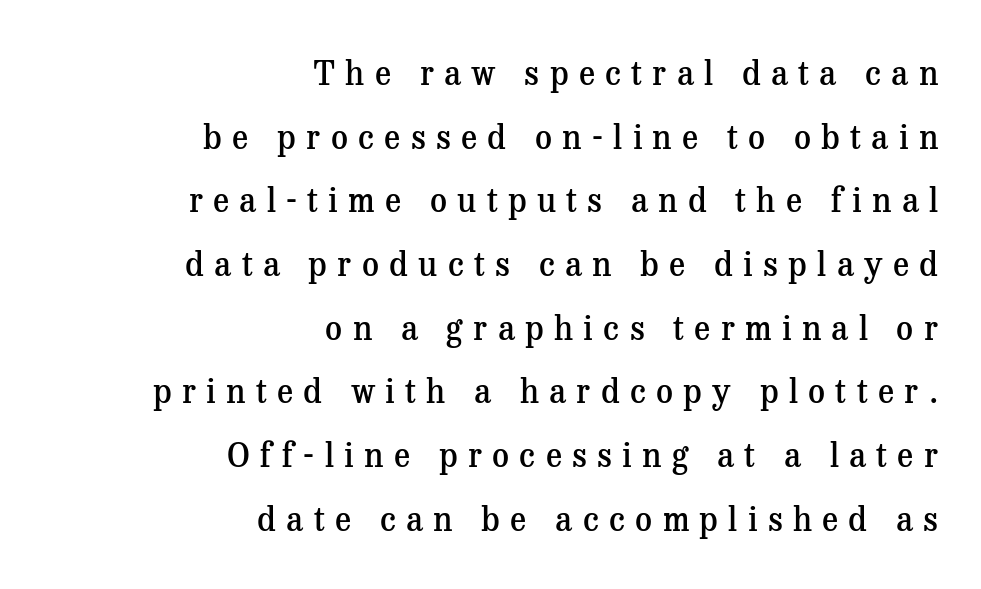
Q: Is the text bold? A: Semi-bold.
Q: Is the text italic (slanted)? A: No, it is upright.
Q: Is the typeface a serif or a sans-serif typeface? A: Serif.
Q: Is the text underlined? A: No.
Q: How is the paragraph aligned? A: Right-aligned.
Q: Is the spacing between letters normal or unusually wide? A: Unusually wide.
Q: Is the spacing between lines tight, normal or loose? A: Loose.
Q: Width (condensed, normal, or wide)? A: Normal.
Q: Stroke contrast? A: Medium.
Q: x-height? A: Medium.
Q: Monospaced? A: No.
